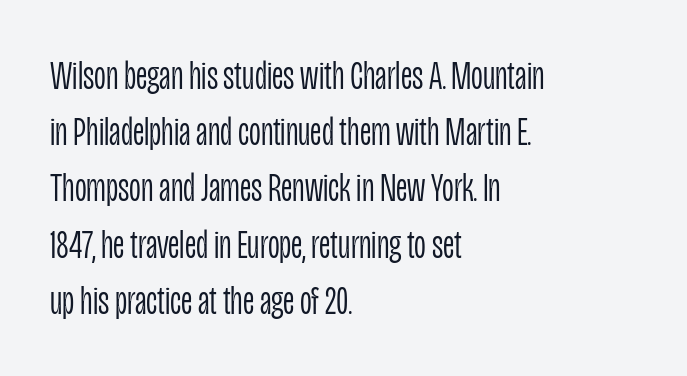
The image shows 41 px light, condensed sans-serif type, upright; set left-aligned, normal line spacing (1.37x), normal letter spacing, not underlined; low stroke contrast and a large x-height.
